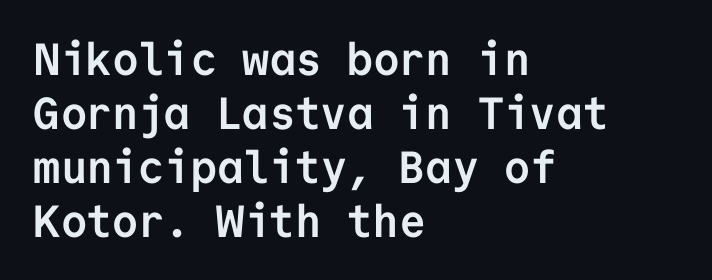
Q: Is the text bold? A: Yes.
Q: Is the text italic (slanted)? A: No, it is upright.
Q: Is the typeface a serif or a sans-serif typeface? A: Sans-serif.
Q: Is the text underlined? A: No.
Q: How is the paragraph aligned? A: Left-aligned.
Q: Is the spacing between letters normal or unusually wide? A: Normal.
Q: Width (condensed, normal, or wide)? A: Normal.
Q: Stroke contrast? A: Low.
Q: x-height? A: Medium.
Q: Monospaced? A: Yes.
